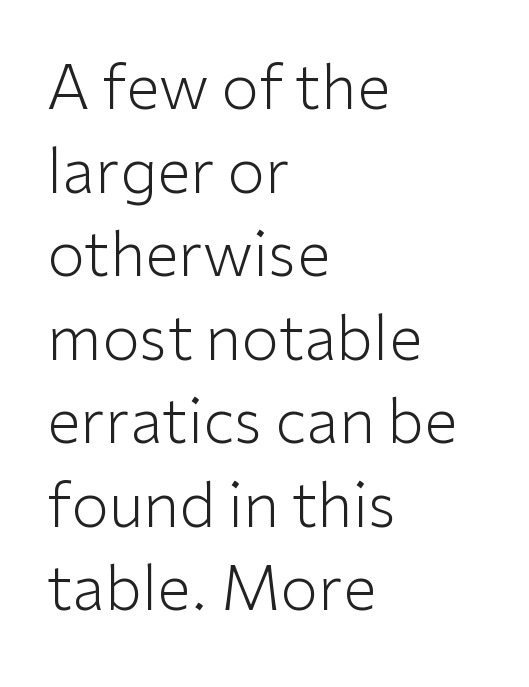
{"serif": "no", "italic": "no", "bold": "no", "weight": "light", "width": "normal", "stroke_contrast": "low", "x_height": "medium", "monospaced": "no", "underline": "no", "align": "left", "line_spacing": "normal", "line_spacing_ratio": 1.37, "letter_spacing": "normal", "letter_spacing_em": 0.0, "glyph_px": 61}
